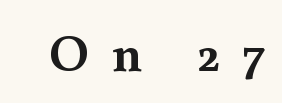
Q: Is the text bold? A: Yes.
Q: Is the text italic (slanted)? A: No, it is upright.
Q: Is the typeface a serif or a sans-serif typeface? A: Serif.
Q: Is the text underlined? A: No.
Q: Is the spacing between letters normal or unusually wide? A: Unusually wide.
Q: Width (condensed, normal, or wide)? A: Normal.
Q: x-height? A: Small.
Q: Monospaced? A: No.
